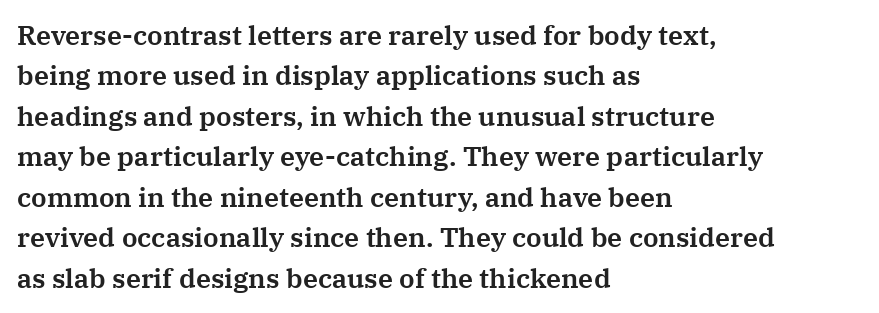
Q: Is the text italic (slanted)? A: No, it is upright.
Q: Is the text underlined? A: No.
Q: How is the paragraph aligned? A: Left-aligned.
Q: Is the spacing between letters normal or unusually wide? A: Normal.
Q: Is the spacing between lines tight, normal or loose? A: Normal.
